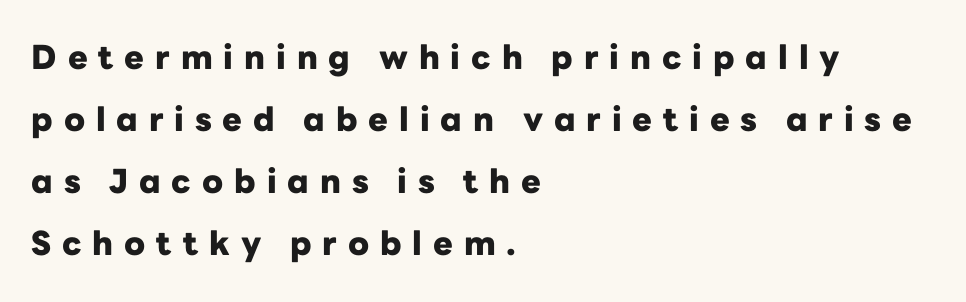
Decoration check: the copy has no underline. What stands out about the letter spacing? Its width — letters are far apart. I'd describe the lettering as bold — thick and assertive. The axis of the letterforms is exactly vertical. The letters advance in unequal steps, a hallmark of proportional type. The type family on display is of the sans-serif kind.
